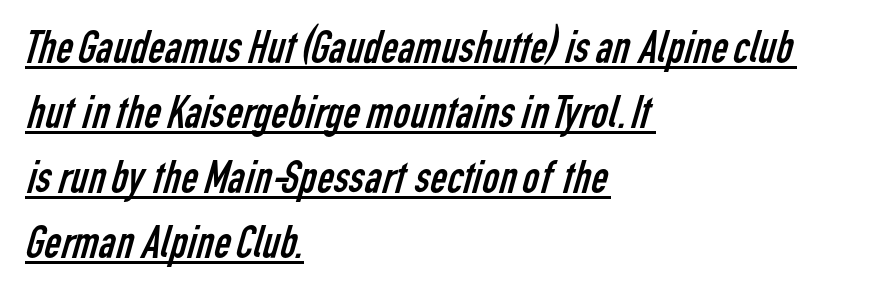
Q: Is the text bold? A: No.
Q: Is the typeface a serif or a sans-serif typeface? A: Sans-serif.
Q: Is the text underlined? A: Yes.
Q: How is the paragraph aligned? A: Left-aligned.
Q: Is the spacing between letters normal or unusually wide? A: Normal.
Q: Is the spacing between lines tight, normal or loose? A: Normal.
Q: Width (condensed, normal, or wide)? A: Condensed.
Q: Stroke contrast? A: Low.
Q: x-height? A: Medium.
Q: Monospaced? A: No.
